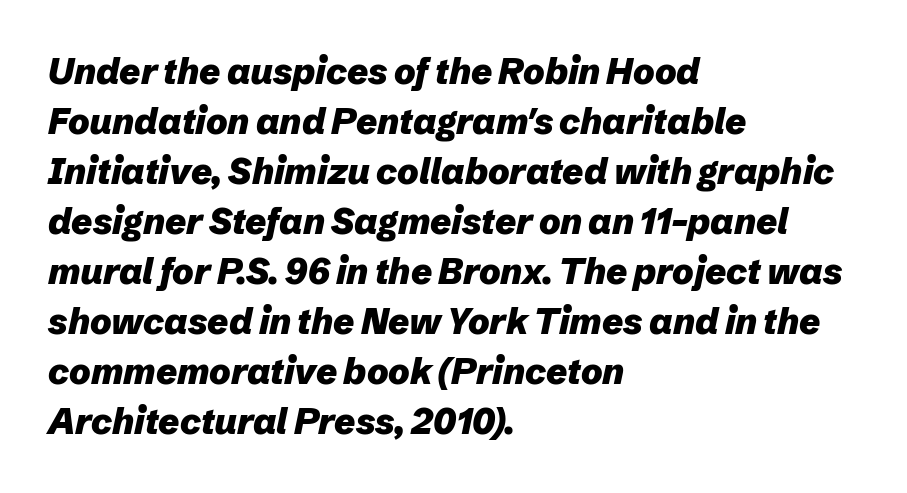
The image shows 36 px heavy type, italic (leaning right); set left-aligned, normal line spacing (1.39x), normal letter spacing, not underlined; low stroke contrast and a medium x-height.
